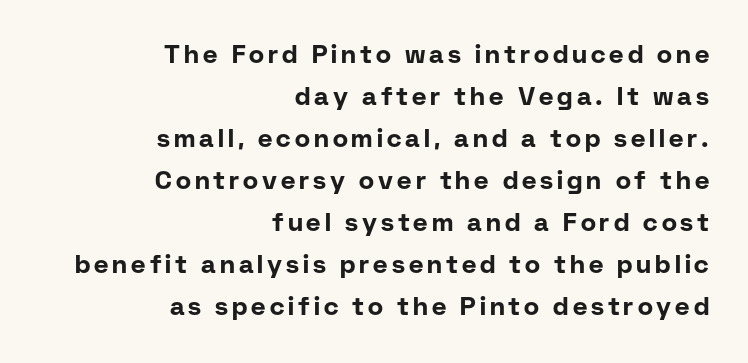
Q: Is the text bold? A: Yes.
Q: Is the text italic (slanted)? A: No, it is upright.
Q: Is the text underlined? A: No.
Q: How is the paragraph aligned? A: Right-aligned.
Q: Is the spacing between lines tight, normal or loose? A: Normal.
